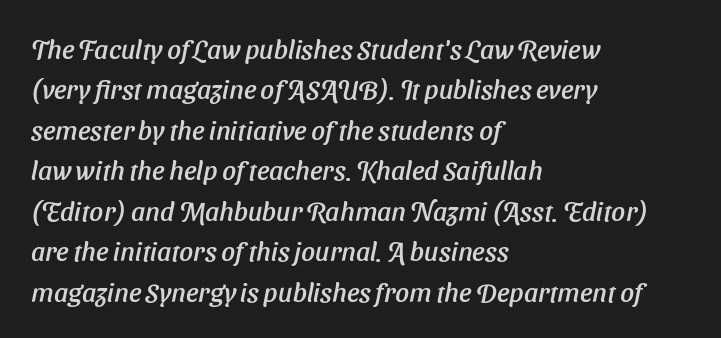
{"italic": "yes", "lean": "right", "slant_degrees": 11, "underline": "no", "align": "left", "line_spacing": "normal", "line_spacing_ratio": 1.5, "letter_spacing": "normal", "letter_spacing_em": 0.0, "glyph_px": 27}
